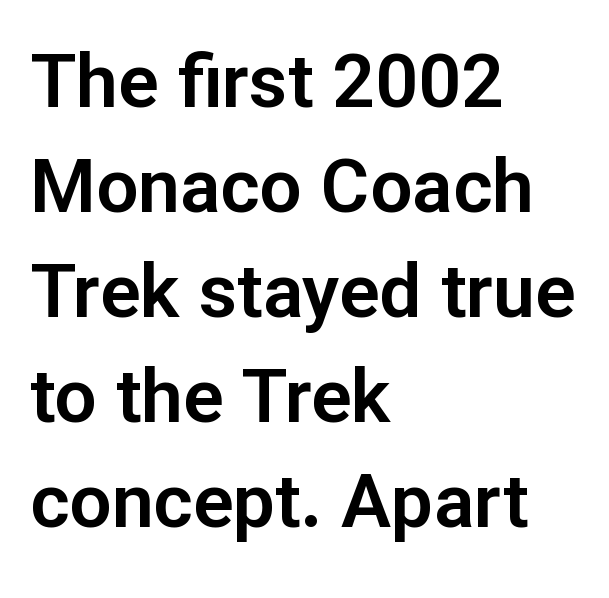
{"serif": "no", "italic": "no", "width": "normal", "stroke_contrast": "low", "x_height": "medium", "monospaced": "no", "underline": "no", "align": "left", "line_spacing": "normal", "line_spacing_ratio": 1.4, "letter_spacing": "normal", "letter_spacing_em": 0.0, "glyph_px": 75}
